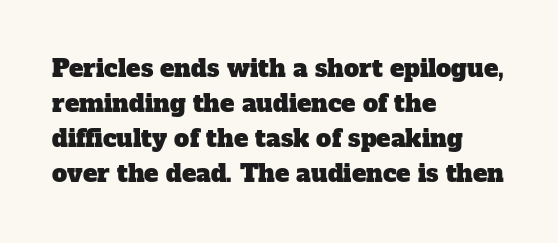
{"underline": "no", "align": "left", "line_spacing": "normal", "line_spacing_ratio": 1.46, "letter_spacing": "normal", "letter_spacing_em": 0.0, "glyph_px": 24}
